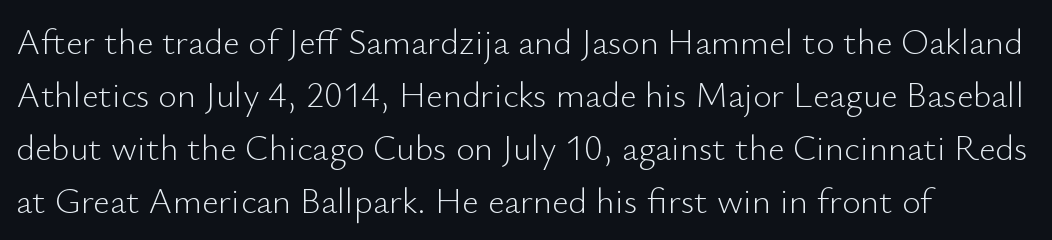
Q: Is the text bold? A: No.
Q: Is the text italic (slanted)? A: No, it is upright.
Q: Is the typeface a serif or a sans-serif typeface? A: Sans-serif.
Q: Is the text underlined? A: No.
Q: How is the paragraph aligned? A: Left-aligned.
Q: Is the spacing between letters normal or unusually wide? A: Normal.
Q: Is the spacing between lines tight, normal or loose? A: Normal.
Q: Width (condensed, normal, or wide)? A: Normal.
Q: Stroke contrast? A: Low.
Q: x-height? A: Small.
Q: Monospaced? A: No.
